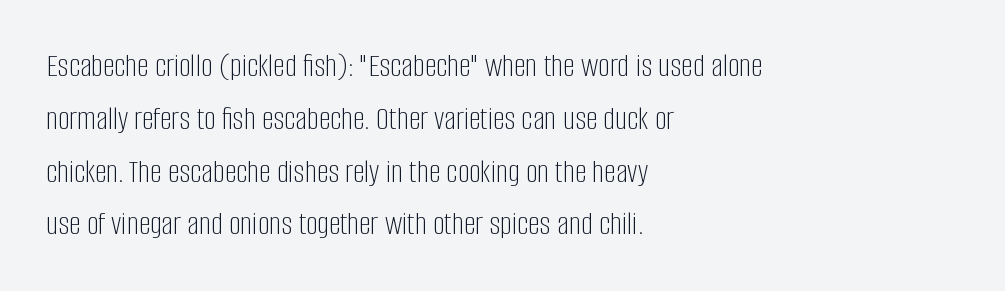
The font is comparable to plain body text, perhaps lighter. Is the block centered? No — it sits flush against the left margin. Posture: vertical. There is no visible air inserted between adjacent glyphs. The space directly below the letters is spotless.
